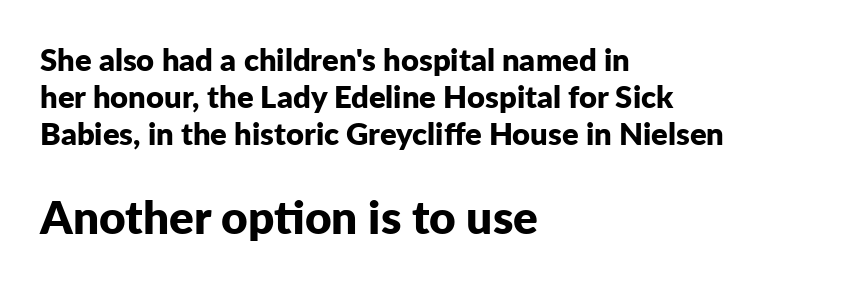
The face used here is rendered with its standard letterfit. The emphasis by scale lands on block number two, below. Character widths vary here, with narrow letters taking less room than wide ones. The characters display no serif detailing; their extremities are plain. Typeset ragged right — the left edge is the straight one. Beneath every word, the page is bare.
